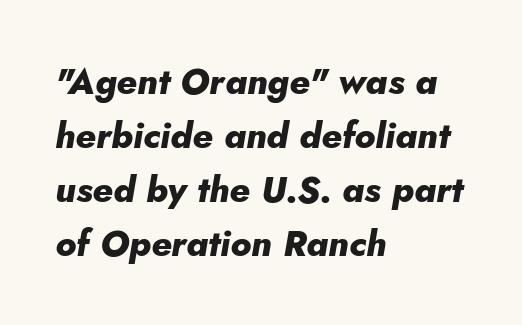
{"italic": "yes", "lean": "right", "slant_degrees": 5, "bold": "yes", "weight": "heavy", "width": "normal", "stroke_contrast": "low", "x_height": "small", "monospaced": "no", "underline": "no", "align": "left", "line_spacing": "normal", "line_spacing_ratio": 1.5, "letter_spacing": "normal", "letter_spacing_em": 0.0, "glyph_px": 36}
